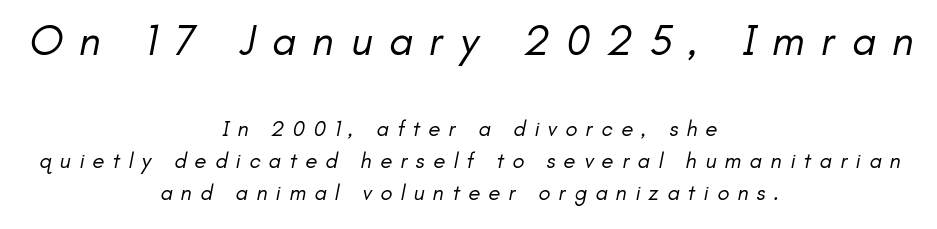
Q: Is the text bold? A: No.
Q: Is the typeface a serif or a sans-serif typeface? A: Sans-serif.
Q: Is the text underlined? A: No.
Q: How is the paragraph aligned? A: Centered.
Q: Is the spacing between letters normal or unusually wide? A: Unusually wide.
Q: Is the spacing between lines tight, normal or loose? A: Normal.
Q: Which block of text is set in a larger size, the first (top) or the second (bottom)? A: The first (top) one.
Q: Width (condensed, normal, or wide)? A: Normal.
Q: Stroke contrast? A: Low.
Q: x-height? A: Small.
Q: Monospaced? A: No.
